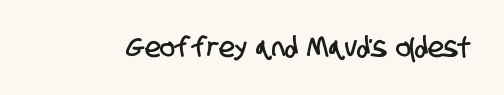
Q: Is the typeface a serif or a sans-serif typeface? A: Sans-serif.
Q: Is the text underlined? A: No.
Q: Is the spacing between letters normal or unusually wide? A: Normal.
Q: Width (condensed, normal, or wide)? A: Condensed.
Q: Stroke contrast? A: Low.
Q: x-height? A: Large.
Q: Monospaced? A: No.
